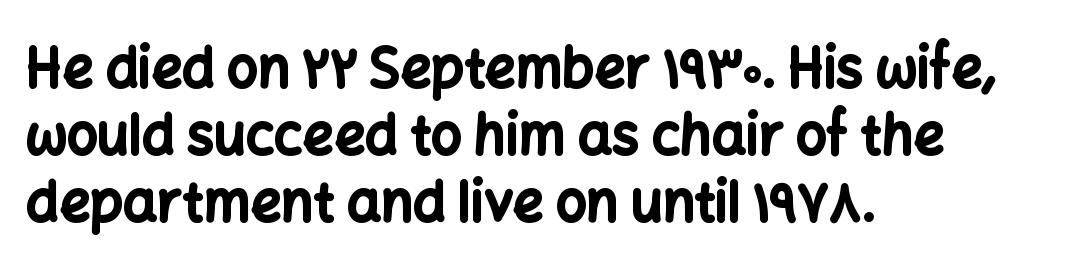
The image shows 54 px bold sans-serif type, upright; set left-aligned, line spacing 1.24x, normal letter spacing, not underlined; low stroke contrast and a medium x-height.
